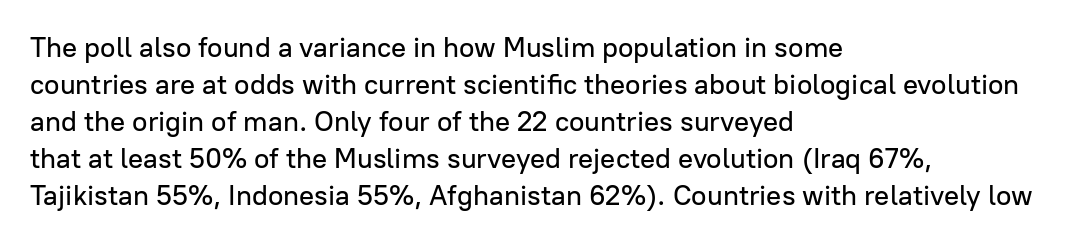
{"serif": "no", "italic": "no", "width": "normal", "stroke_contrast": "low", "x_height": "medium", "monospaced": "no", "underline": "no", "align": "left", "line_spacing": "normal", "line_spacing_ratio": 1.32, "letter_spacing": "normal", "letter_spacing_em": 0.0, "glyph_px": 28}
